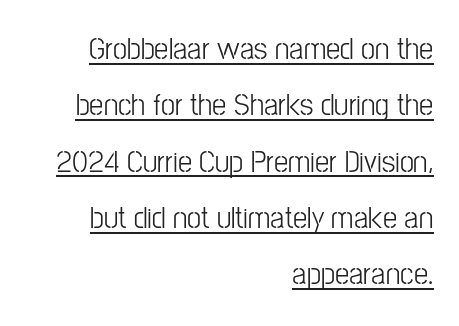
The image shows 32 px light, condensed sans-serif type, upright; set right-aligned, line spacing 1.76x, normal letter spacing, underlined; low stroke contrast and a medium x-height.
